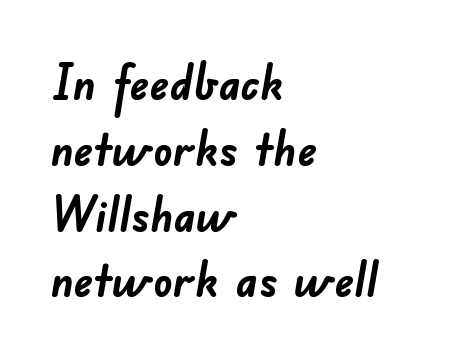
{"serif": "no", "bold": "yes", "weight": "semibold", "width": "normal", "stroke_contrast": "low", "x_height": "small", "monospaced": "no", "underline": "no", "align": "left", "line_spacing": "normal", "line_spacing_ratio": 1.37, "letter_spacing": "normal", "letter_spacing_em": 0.0, "glyph_px": 48}
